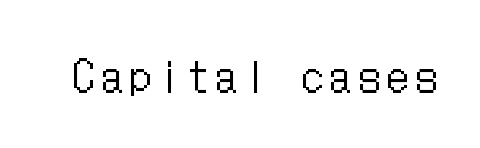
{"italic": "no", "bold": "no", "weight": "regular", "width": "condensed", "stroke_contrast": "low", "x_height": "medium", "underline": "no", "glyph_px": 42}
